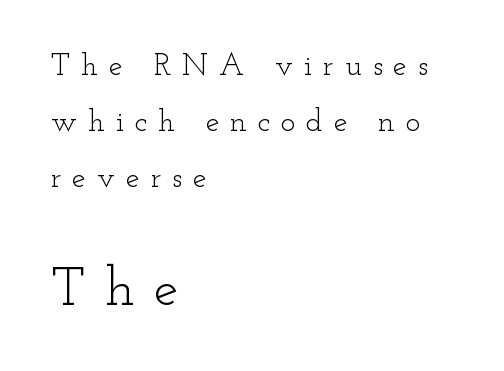
This is the regular roman posture of the typeface. The typesetting does not lean heavy: it is not bold. A bare baseline throughout the passage. Teacher's note: observe the even left margin — that is flush-left alignment. These two chunks differ in scale, with the bottom chunk taking the larger measure. Varying glyph widths throughout — classic text-font behaviour.
